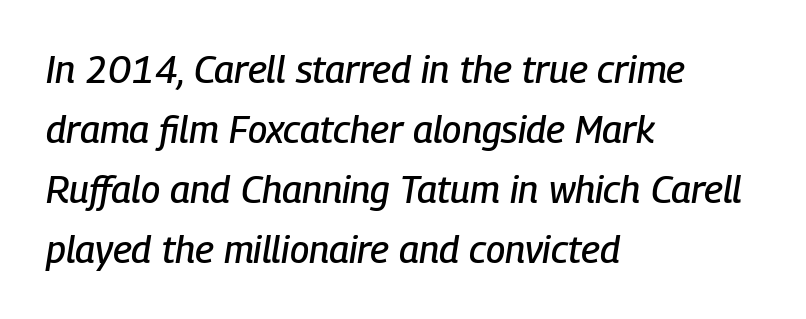
Q: Is the text italic (slanted)? A: Yes, it leans right by about 9 degrees.
Q: Is the text underlined? A: No.
Q: How is the paragraph aligned? A: Left-aligned.
Q: Is the spacing between letters normal or unusually wide? A: Normal.
Q: Is the spacing between lines tight, normal or loose? A: Normal.
Q: Width (condensed, normal, or wide)? A: Condensed.
Q: Stroke contrast? A: Low.
Q: x-height? A: Medium.
Q: Monospaced? A: No.
